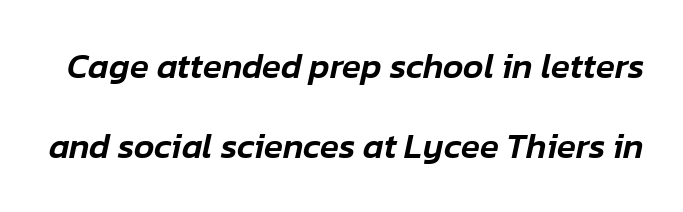
{"italic": "yes", "lean": "right", "slant_degrees": 12, "width": "normal", "stroke_contrast": "low", "x_height": "medium", "monospaced": "no", "underline": "no", "line_spacing": "loose", "line_spacing_ratio": 2.29, "letter_spacing": "normal", "letter_spacing_em": 0.0, "glyph_px": 35}
